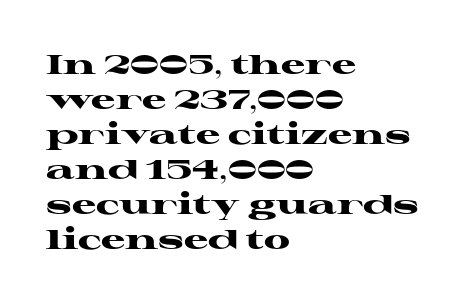
{"italic": "no", "bold": "yes", "underline": "no", "align": "left", "line_spacing": "normal", "line_spacing_ratio": 1.3, "letter_spacing": "normal", "letter_spacing_em": 0.0, "glyph_px": 27}
